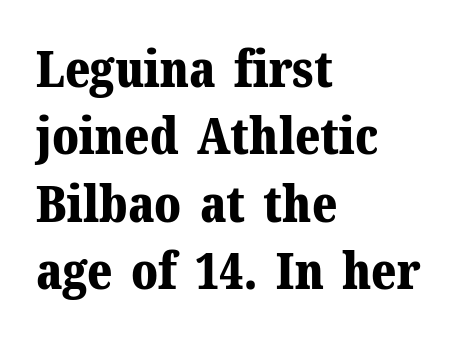
The image shows 51 px bold serif type, upright; set left-aligned, normal line spacing (1.32x), normal letter spacing, not underlined; medium stroke contrast and a medium x-height.
